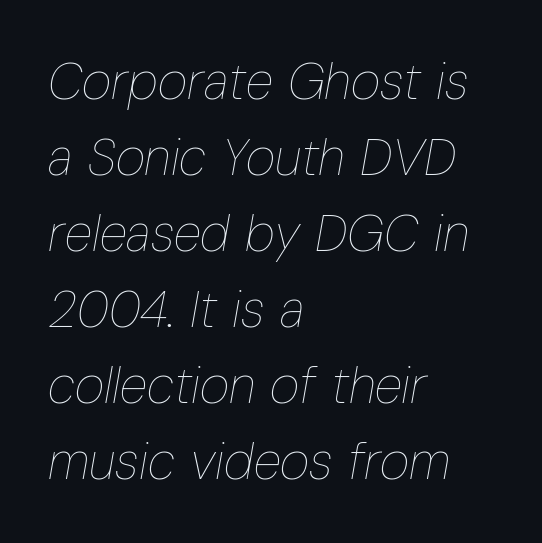
{"italic": "yes", "lean": "right", "slant_degrees": 10, "bold": "no", "weight": "thin", "width": "condensed", "stroke_contrast": "low", "x_height": "medium", "monospaced": "no", "underline": "no", "align": "left", "line_spacing": "normal", "line_spacing_ratio": 1.49, "letter_spacing": "normal", "letter_spacing_em": 0.0, "glyph_px": 51}
